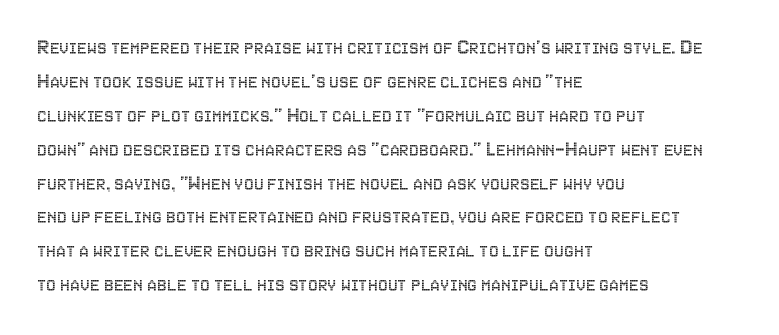
Q: Is the text italic (slanted)? A: No, it is upright.
Q: Is the text underlined? A: No.
Q: How is the paragraph aligned? A: Left-aligned.
Q: Is the spacing between letters normal or unusually wide? A: Normal.
Q: Is the spacing between lines tight, normal or loose? A: Normal.
